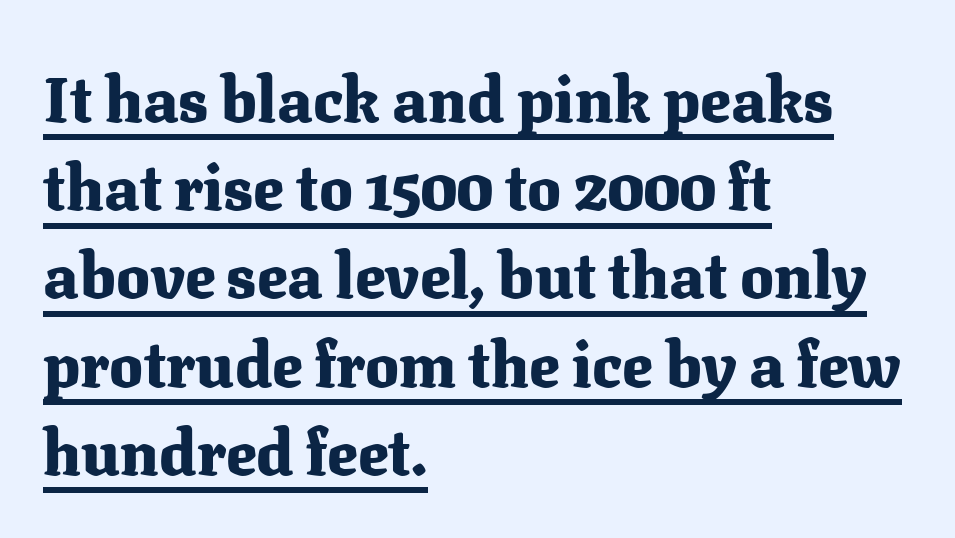
Q: Is the text bold? A: Yes.
Q: Is the text italic (slanted)? A: No, it is upright.
Q: Is the typeface a serif or a sans-serif typeface? A: Serif.
Q: Is the text underlined? A: Yes.
Q: How is the paragraph aligned? A: Left-aligned.
Q: Is the spacing between letters normal or unusually wide? A: Normal.
Q: Is the spacing between lines tight, normal or loose? A: Normal.
Q: Width (condensed, normal, or wide)? A: Normal.
Q: Stroke contrast? A: Medium.
Q: x-height? A: Medium.
Q: Monospaced? A: No.
